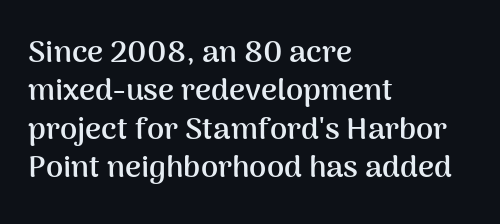
The image shows 31 px semibold sans-serif type, upright; set left-aligned, line spacing 1.24x, normal letter spacing, not underlined; medium stroke contrast and a medium x-height.
